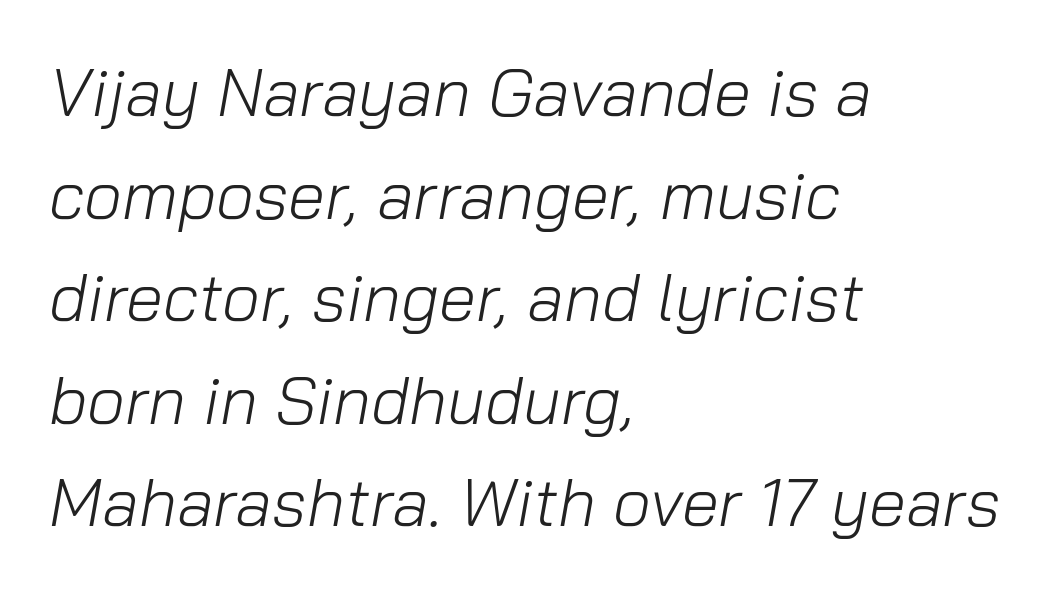
These lines are rendered in a variable-pitch font. The area under the type is left untouched. No chunkiness to these letters — they're not bold. Slanted lettering throughout. All the whitespace from short lines collects on the right.
